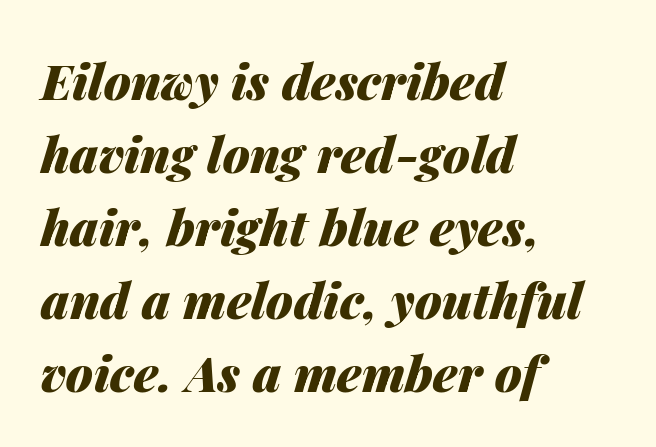
The image shows 49 px heavy type, italic (leaning right); set left-aligned, normal line spacing (1.49x), normal letter spacing, not underlined; medium stroke contrast and a medium x-height.
